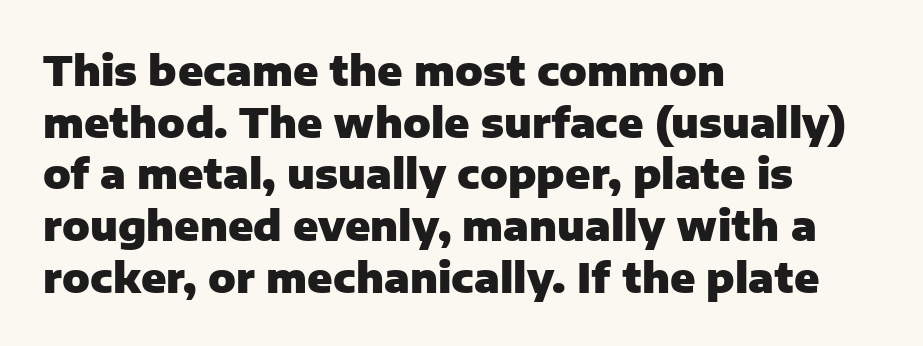
The image shows 41 px heavy sans-serif type, upright; set left-aligned, normal line spacing (1.26x), normal letter spacing, not underlined; low stroke contrast and a medium x-height.
